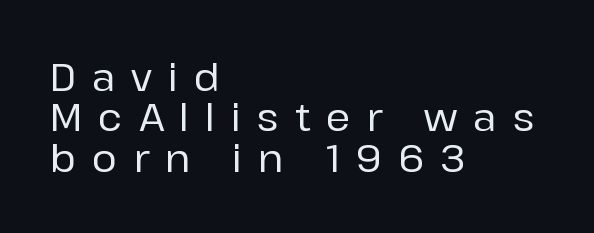
Q: Is the text italic (slanted)? A: No, it is upright.
Q: Is the typeface a serif or a sans-serif typeface? A: Sans-serif.
Q: Is the text underlined? A: No.
Q: How is the paragraph aligned? A: Left-aligned.
Q: Is the spacing between letters normal or unusually wide? A: Unusually wide.
Q: Is the spacing between lines tight, normal or loose? A: Tight.
Q: Width (condensed, normal, or wide)? A: Normal.
Q: Stroke contrast? A: Low.
Q: x-height? A: Medium.
Q: Monospaced? A: No.
